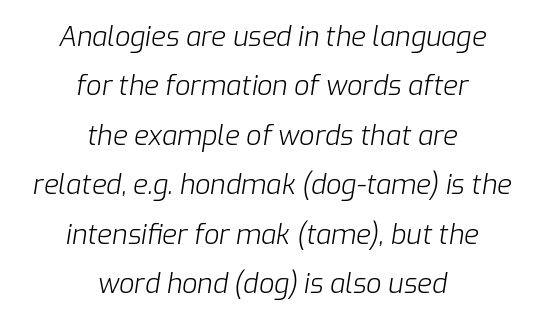
Q: Is the text bold? A: No.
Q: Is the text italic (slanted)? A: Yes, it leans right by about 9 degrees.
Q: Is the text underlined? A: No.
Q: How is the paragraph aligned? A: Centered.
Q: Is the spacing between letters normal or unusually wide? A: Normal.
